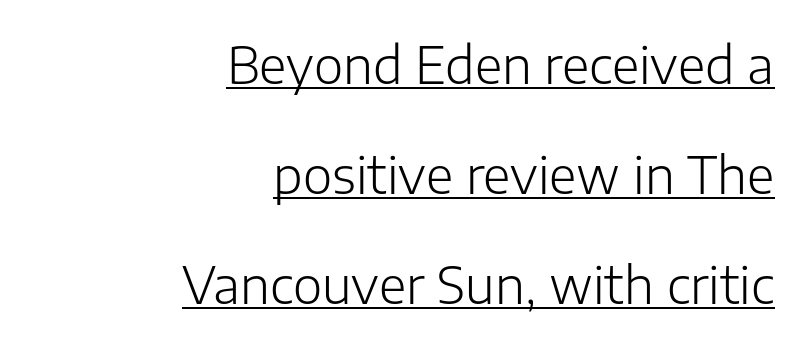
The image shows 50 px light sans-serif type, upright; set right-aligned, loose line spacing (2.2x), normal letter spacing, underlined; low stroke contrast and a medium x-height.
